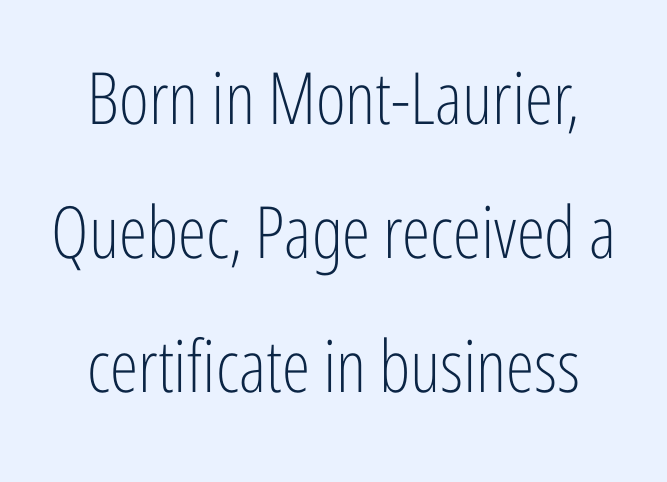
Words appear dense and cohesive because spacing is normal. Posture: straight, roman, zero tilt. Weight: regular or lighter. Observe the absence of serifs on each vertical stroke in this sample. The compositor balanced each line on the midline. Words float on clear page, feet unadorned.
